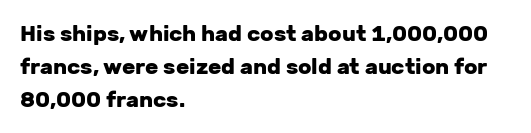
{"italic": "no", "bold": "yes", "underline": "no", "align": "left", "line_spacing": "normal", "line_spacing_ratio": 1.49, "letter_spacing": "normal", "letter_spacing_em": 0.0, "glyph_px": 22}
